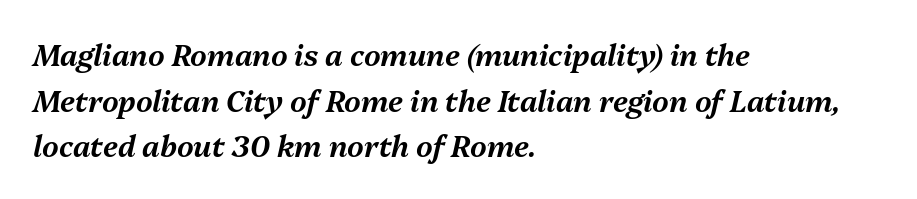
Q: Is the text italic (slanted)? A: Yes, it leans right by about 13 degrees.
Q: Is the text underlined? A: No.
Q: How is the paragraph aligned? A: Left-aligned.
Q: Is the spacing between letters normal or unusually wide? A: Normal.
Q: Is the spacing between lines tight, normal or loose? A: Normal.
Q: Width (condensed, normal, or wide)? A: Normal.
Q: Stroke contrast? A: Medium.
Q: x-height? A: Medium.
Q: Monospaced? A: No.
